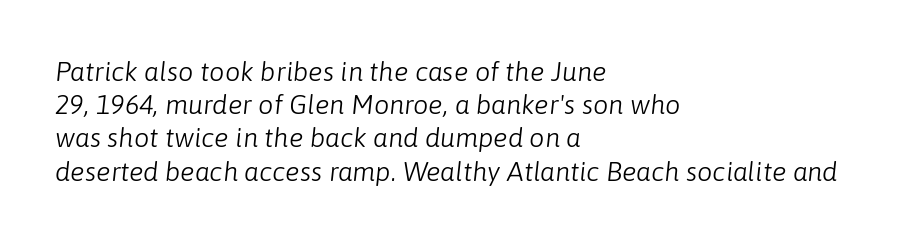
{"italic": "yes", "lean": "right", "slant_degrees": 6, "bold": "no", "underline": "no", "align": "left", "line_spacing_ratio": 1.23, "letter_spacing": "normal", "letter_spacing_em": 0.0, "glyph_px": 27}
